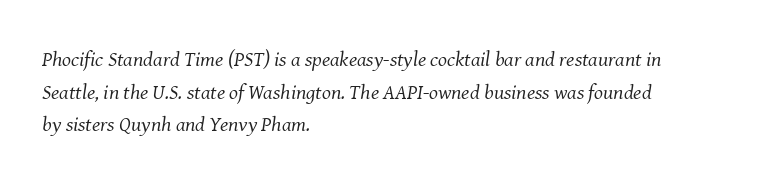
{"italic": "yes", "lean": "right", "slant_degrees": 8, "bold": "no", "underline": "no", "align": "left", "line_spacing": "normal", "line_spacing_ratio": 1.55, "letter_spacing": "normal", "letter_spacing_em": 0.0, "glyph_px": 21}
